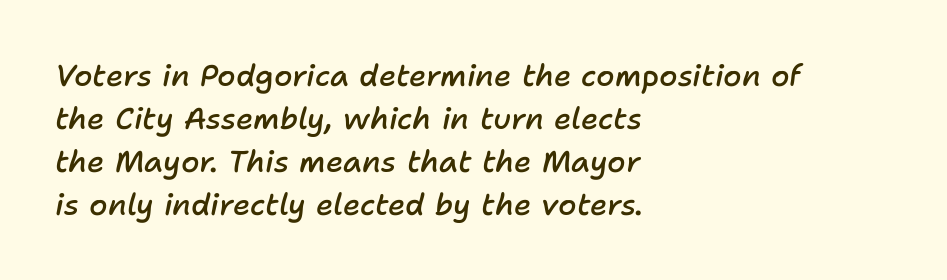
{"italic": "yes", "lean": "right", "slant_degrees": 11, "bold": "semi", "weight": "semibold", "width": "normal", "stroke_contrast": "low", "x_height": "medium", "monospaced": "no", "underline": "no", "align": "left", "line_spacing": "normal", "line_spacing_ratio": 1.43, "letter_spacing": "normal", "letter_spacing_em": 0.0, "glyph_px": 30}
